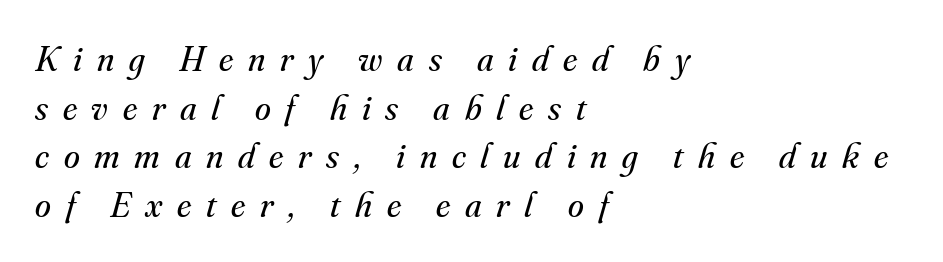
Rows of type keep a routine distance in the vertical direction. Stroke thickness stays within the range of a standard reading face or lighter. Tracking value appears strongly positive — letters spread wide. Lines of text with bare space underneath. Posture: slanted.
